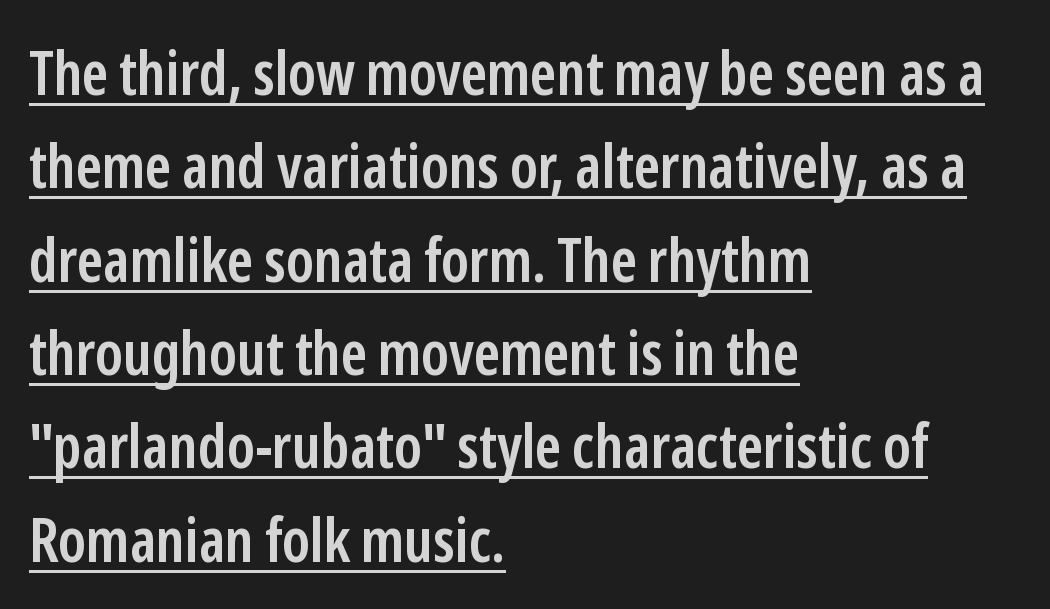
{"serif": "no", "italic": "no", "bold": "semi", "weight": "semibold", "width": "condensed", "stroke_contrast": "low", "x_height": "medium", "monospaced": "no", "underline": "yes", "align": "left", "line_spacing": "normal", "line_spacing_ratio": 1.53, "letter_spacing": "normal", "letter_spacing_em": 0.0, "glyph_px": 61}
